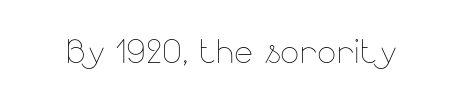
The face used here is proportionally spaced, like ordinary book or web type. Here the glyphs are tracked normally, forming tight word shapes. Is the type heavy? It reads as light-to-regular instead. It's the straight-up-and-down kind of type. Glance below the letters and you will spot only blank space.
